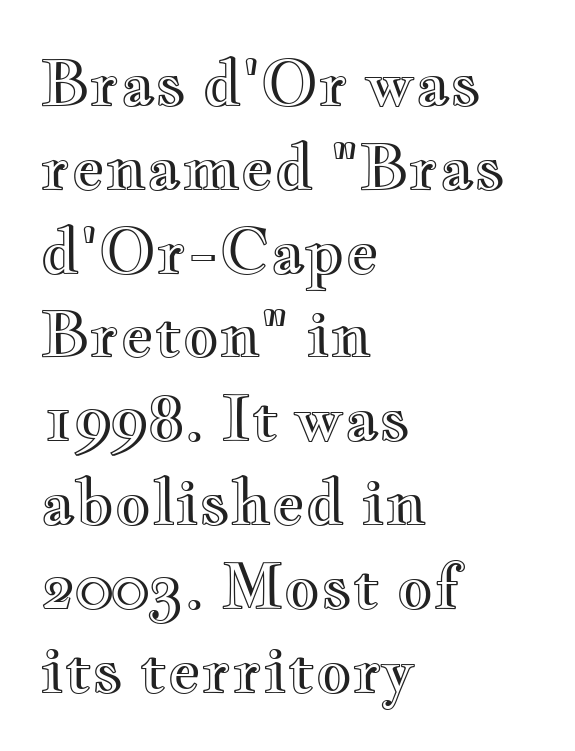
The image shows 63 px wide type, upright; set left-aligned, normal line spacing (1.33x), normal letter spacing, not underlined; a small x-height.
